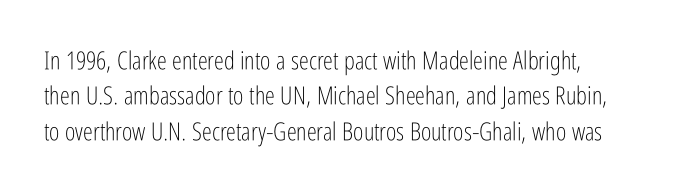
{"italic": "no", "bold": "no", "underline": "no", "align": "left", "line_spacing": "normal", "line_spacing_ratio": 1.42, "letter_spacing": "normal", "letter_spacing_em": 0.0, "glyph_px": 25}
